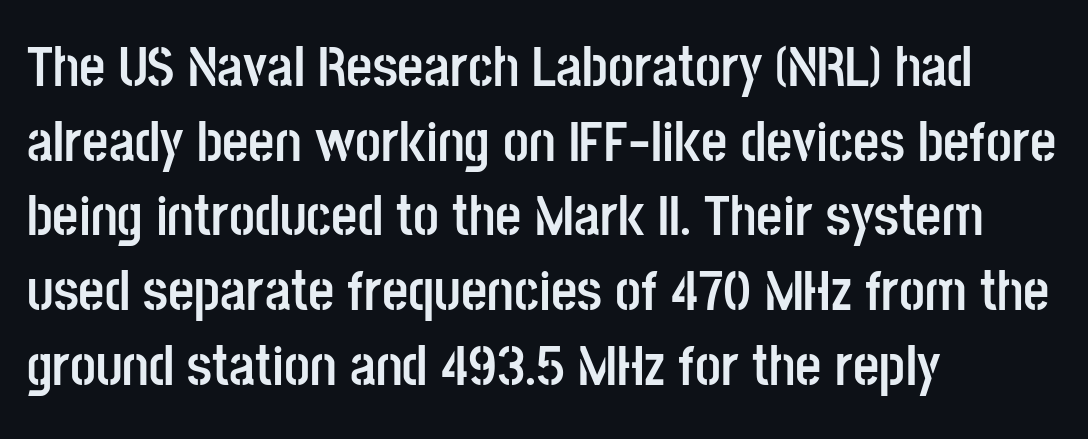
{"serif": "no", "italic": "no", "bold": "yes", "weight": "semibold", "width": "condensed", "stroke_contrast": "low", "x_height": "large", "monospaced": "no", "underline": "no", "align": "left", "line_spacing": "normal", "line_spacing_ratio": 1.31, "letter_spacing": "normal", "letter_spacing_em": 0.0, "glyph_px": 57}
